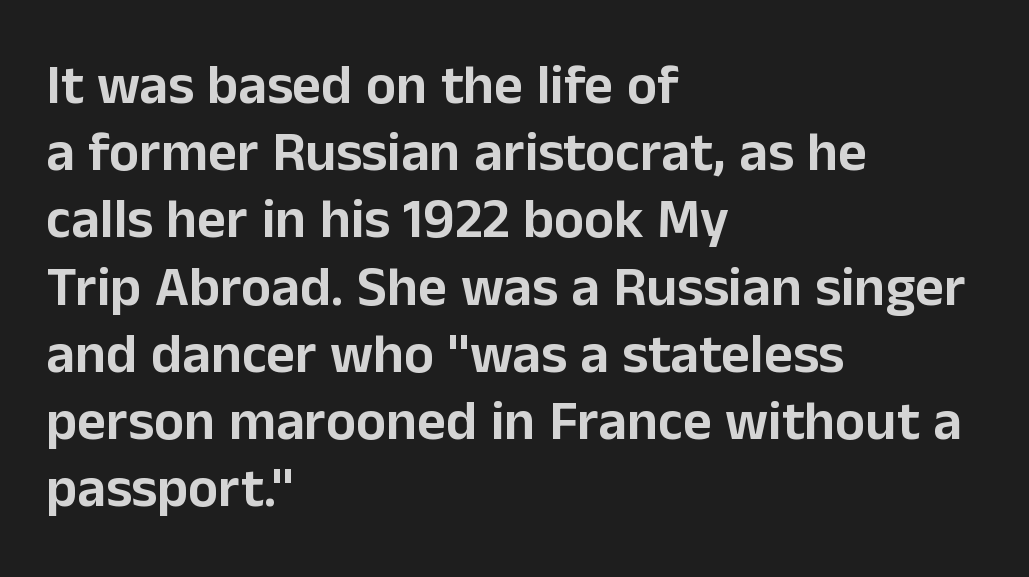
The image shows 56 px sans-serif type, upright; set left-aligned, line spacing 1.2x, normal letter spacing, not underlined; low stroke contrast and a medium x-height.
